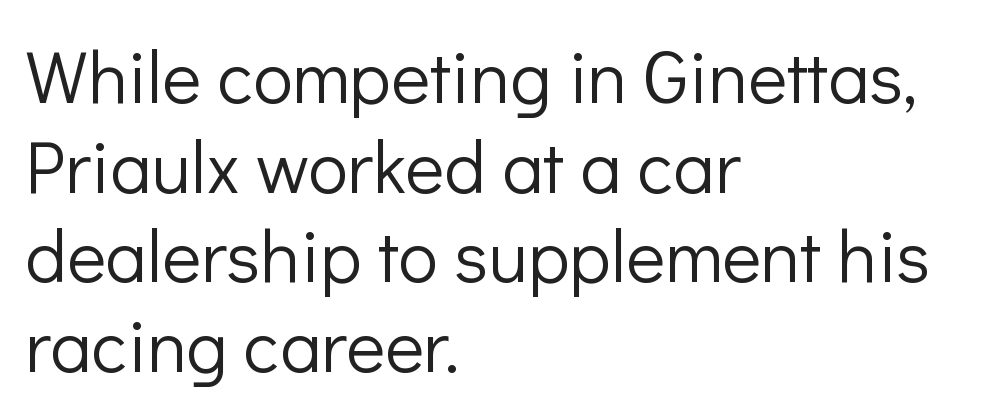
Q: Is the text bold? A: No.
Q: Is the text italic (slanted)? A: No, it is upright.
Q: Is the typeface a serif or a sans-serif typeface? A: Sans-serif.
Q: Is the text underlined? A: No.
Q: How is the paragraph aligned? A: Left-aligned.
Q: Is the spacing between letters normal or unusually wide? A: Normal.
Q: Width (condensed, normal, or wide)? A: Normal.
Q: Stroke contrast? A: Low.
Q: x-height? A: Medium.
Q: Monospaced? A: No.
